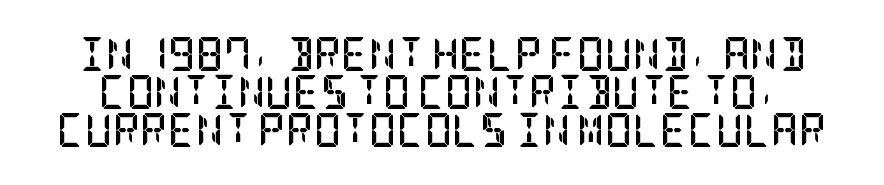
Each new line begins almost immediately beneath the previous one. The characters look thick and weighty, a clear bold. In terms of letterspacing, this is plain default setting. The font family rendered here belongs to the serif group. Only glyphs here, with clear space below each row.
